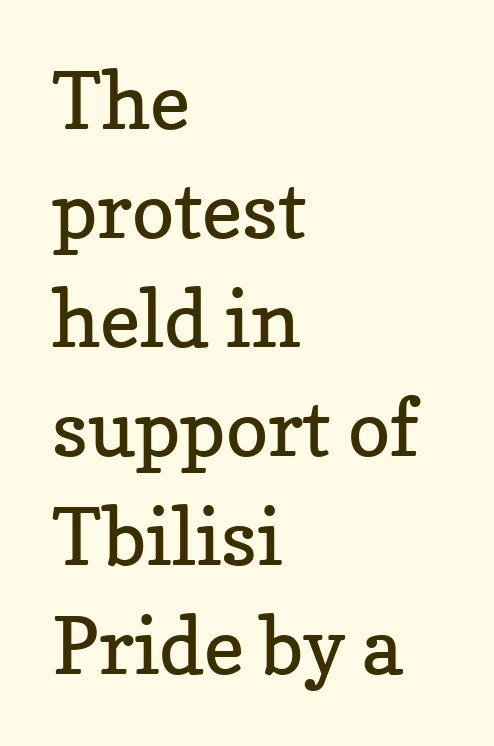
{"serif": "yes", "italic": "no", "bold": "no", "weight": "regular", "width": "normal", "stroke_contrast": "low", "x_height": "medium", "monospaced": "no", "underline": "no", "align": "left", "line_spacing": "normal", "line_spacing_ratio": 1.38, "letter_spacing": "normal", "letter_spacing_em": 0.0, "glyph_px": 79}
